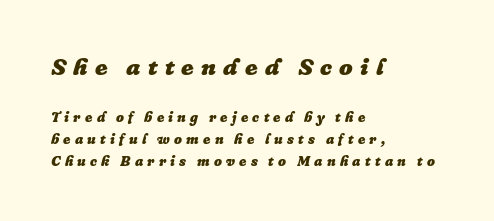
Q: Is the text bold? A: Yes.
Q: Is the text italic (slanted)? A: Yes, it leans right by about 16 degrees.
Q: Is the text underlined? A: No.
Q: How is the paragraph aligned? A: Left-aligned.
Q: Is the spacing between letters normal or unusually wide? A: Unusually wide.
Q: Is the spacing between lines tight, normal or loose? A: Normal.
Q: Which block of text is set in a larger size, the first (top) or the second (bottom)? A: The first (top) one.
